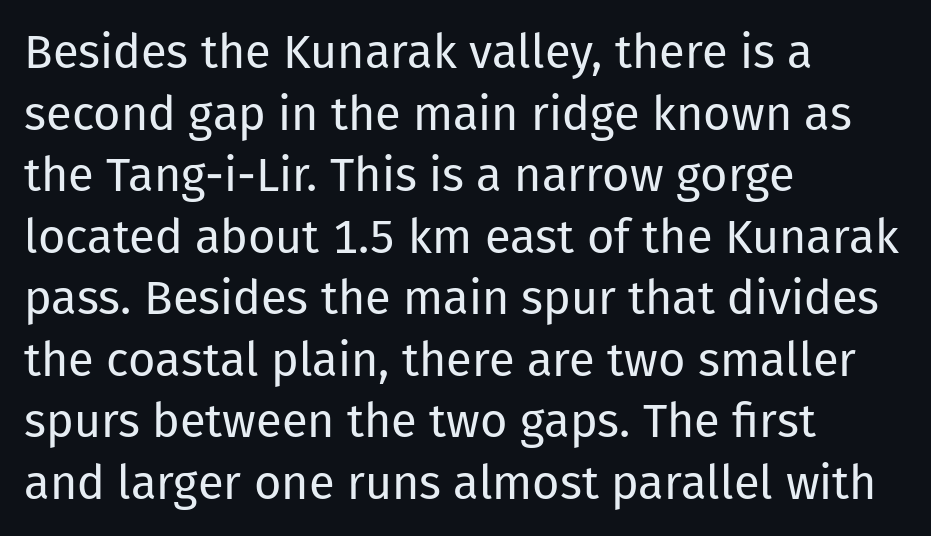
{"serif": "no", "italic": "no", "bold": "no", "weight": "regular", "width": "normal", "stroke_contrast": "low", "x_height": "medium", "monospaced": "no", "underline": "no", "align": "left", "line_spacing": "normal", "line_spacing_ratio": 1.31, "letter_spacing": "normal", "letter_spacing_em": 0.0, "glyph_px": 47}
